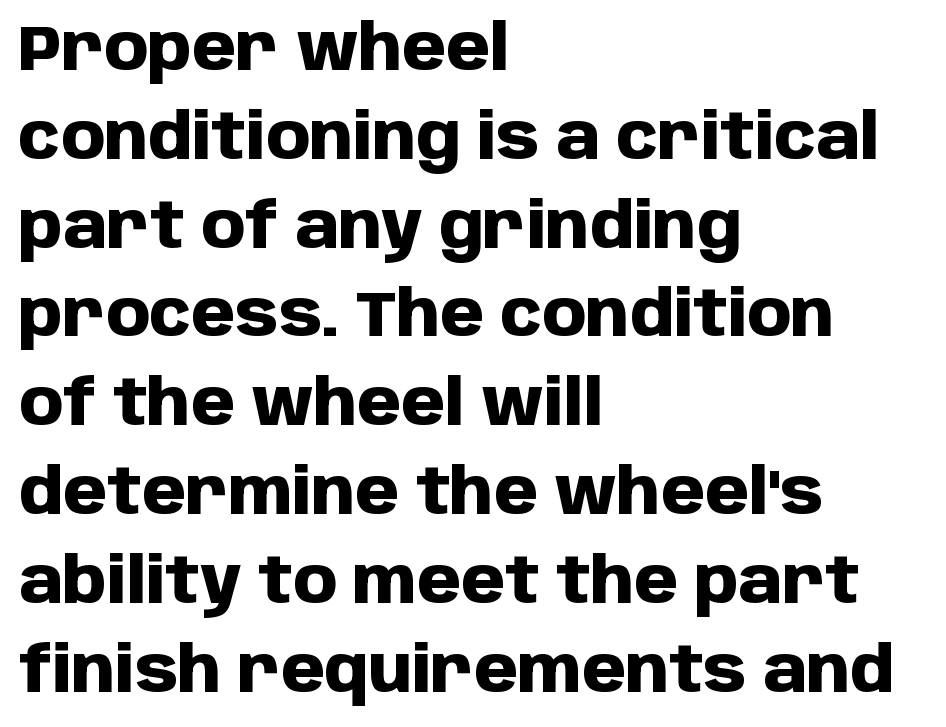
These lines are composed in type without serifs. The gaps between neighbouring characters are ordinary and unremarkable. The area under the type is left untouched. Alignment: flush left. Typesetter's note: full bold, strokes at maximum text heaviness.
